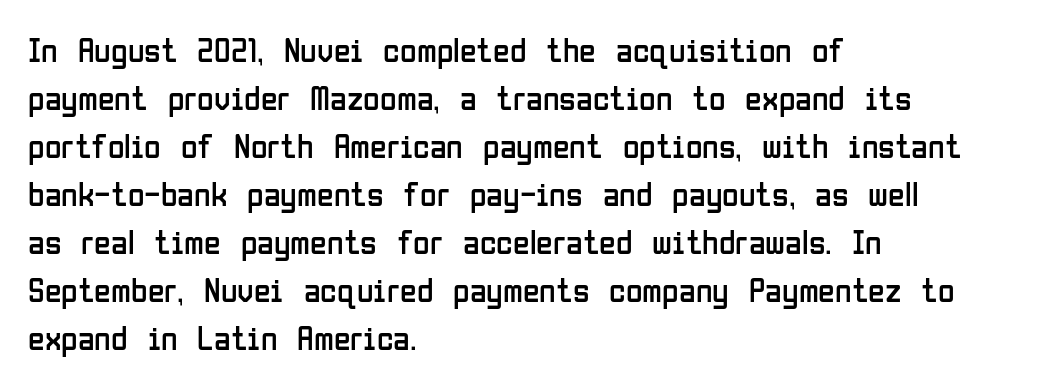
{"serif": "no", "italic": "no", "bold": "no", "weight": "regular", "width": "condensed", "stroke_contrast": "low", "x_height": "medium", "monospaced": "no", "underline": "no", "align": "left", "line_spacing": "normal", "line_spacing_ratio": 1.41, "letter_spacing": "normal", "letter_spacing_em": 0.0, "glyph_px": 34}
